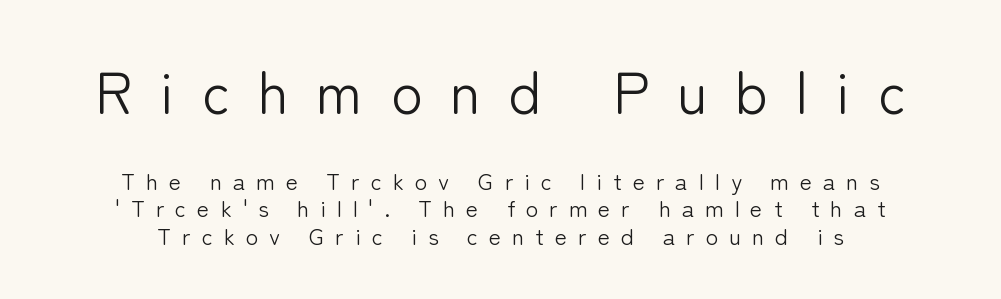
{"serif": "no", "italic": "no", "bold": "no", "weight": "light", "width": "normal", "stroke_contrast": "low", "x_height": "medium", "monospaced": "no", "underline": "no", "align": "center", "line_spacing_ratio": 1.21, "letter_spacing": "wide", "letter_spacing_em": 0.48, "larger_block": "first", "size_ratio": 2.52, "glyph_px": 58}
